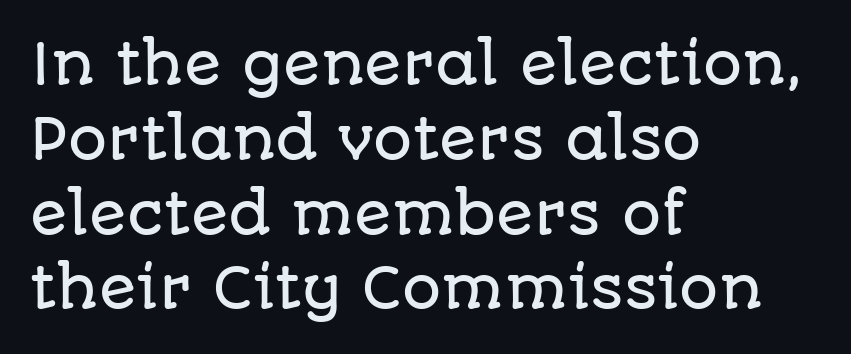
Regular leading. Posture: vertical. Left-aligned paragraph, ragged on the right. The gaps between neighbouring characters are ordinary and unremarkable. This sample has the flowing, uneven cadence of proportional lettering.
